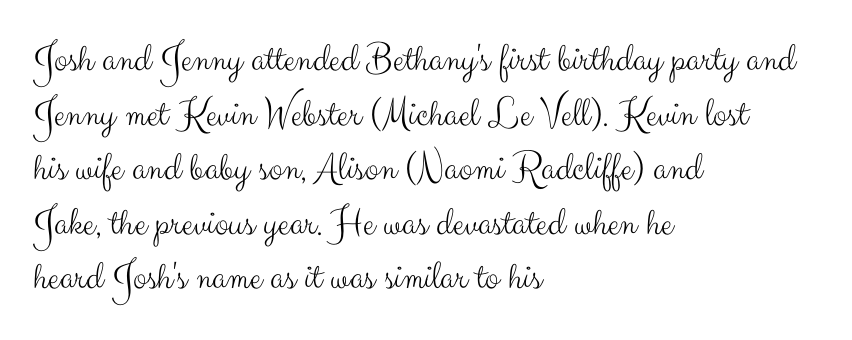
{"serif": "no", "bold": "no", "weight": "light", "width": "normal", "stroke_contrast": "medium", "x_height": "small", "monospaced": "no", "underline": "no", "align": "left", "line_spacing": "normal", "line_spacing_ratio": 1.33, "letter_spacing": "normal", "letter_spacing_em": 0.0, "glyph_px": 41}
